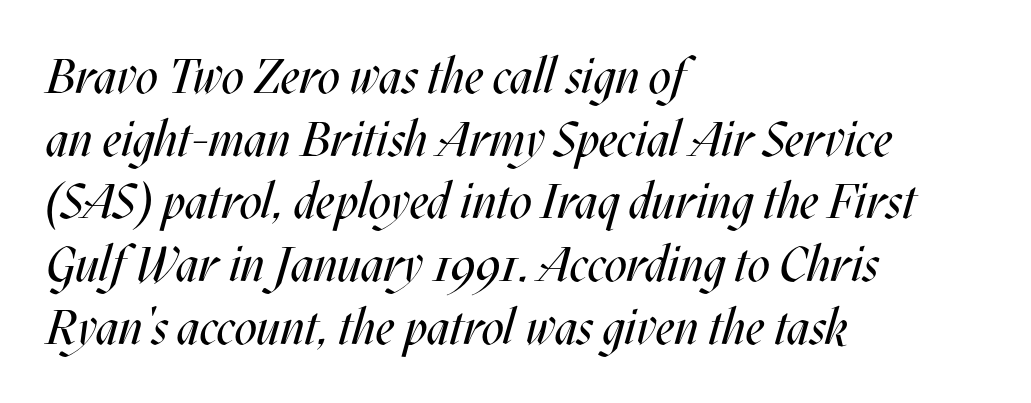
The image shows 49 px regular-weight, condensed type, italic (leaning right); set left-aligned, normal line spacing (1.28x), normal letter spacing, not underlined; medium stroke contrast and a large x-height.
